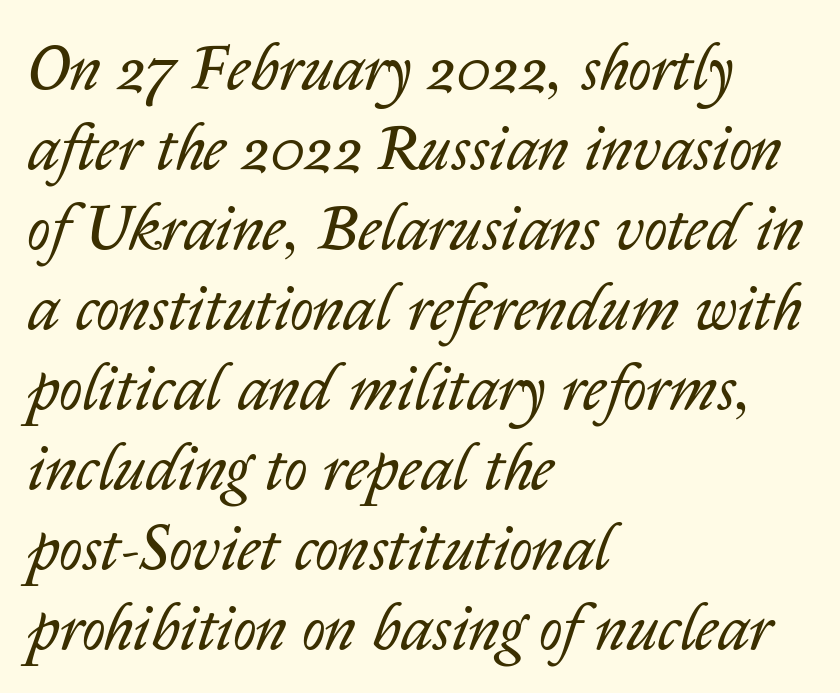
The image shows 64 px regular-weight type, italic (leaning right); set left-aligned, normal line spacing (1.25x), normal letter spacing, not underlined; low stroke contrast and a medium x-height.
